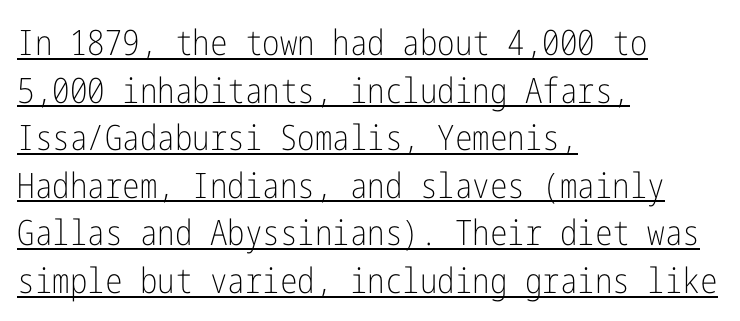
The image shows 35 px light, condensed sans-serif type, upright; set left-aligned, normal line spacing (1.36x), normal letter spacing, underlined; low stroke contrast and a medium x-height.
